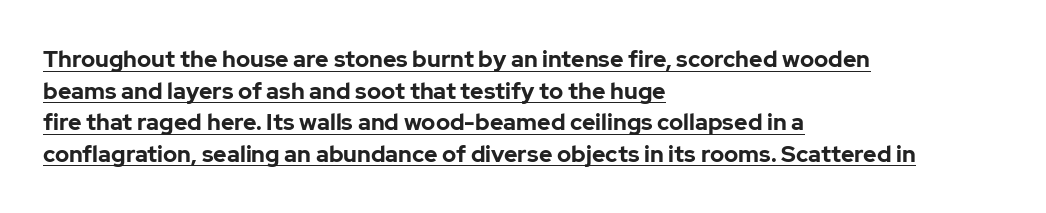
The image shows 23 px bold type, upright; set left-aligned, normal line spacing (1.37x), normal letter spacing, underlined.
